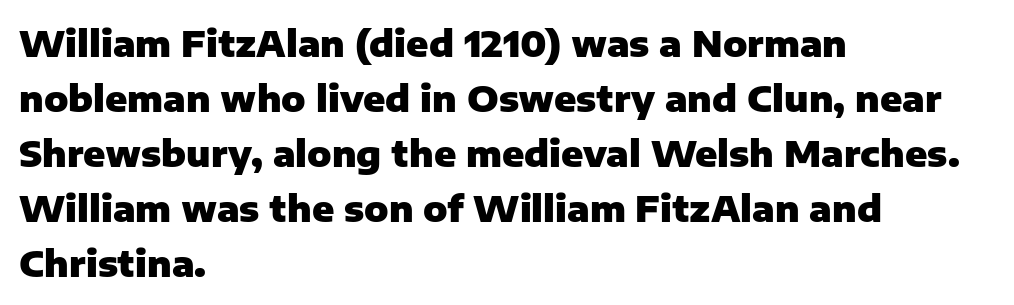
{"serif": "no", "italic": "no", "bold": "yes", "weight": "heavy", "width": "normal", "stroke_contrast": "low", "x_height": "medium", "monospaced": "no", "underline": "no", "align": "left", "line_spacing": "normal", "line_spacing_ratio": 1.53, "letter_spacing": "normal", "letter_spacing_em": 0.0, "glyph_px": 36}
